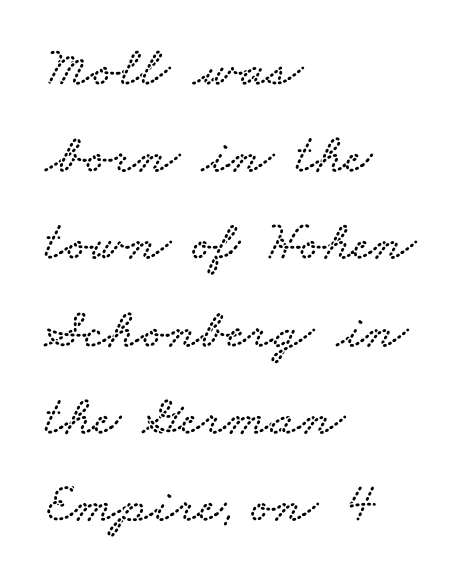
Q: Is the typeface a serif or a sans-serif typeface? A: Serif.
Q: Is the text underlined? A: No.
Q: How is the paragraph aligned? A: Left-aligned.
Q: Is the spacing between letters normal or unusually wide? A: Normal.
Q: Is the spacing between lines tight, normal or loose? A: Normal.
Q: Width (condensed, normal, or wide)? A: Wide.
Q: Stroke contrast? A: Low.
Q: x-height? A: Small.
Q: Monospaced? A: No.
